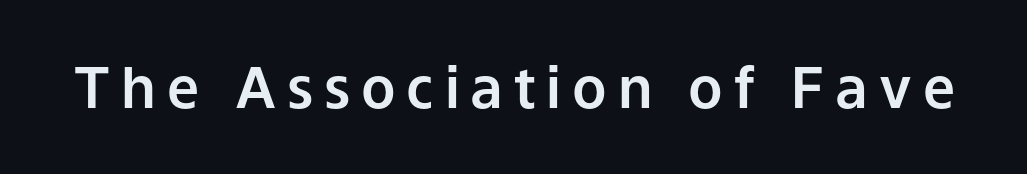
{"serif": "no", "italic": "no", "width": "normal", "stroke_contrast": "low", "x_height": "medium", "monospaced": "no", "underline": "no", "glyph_px": 57}
